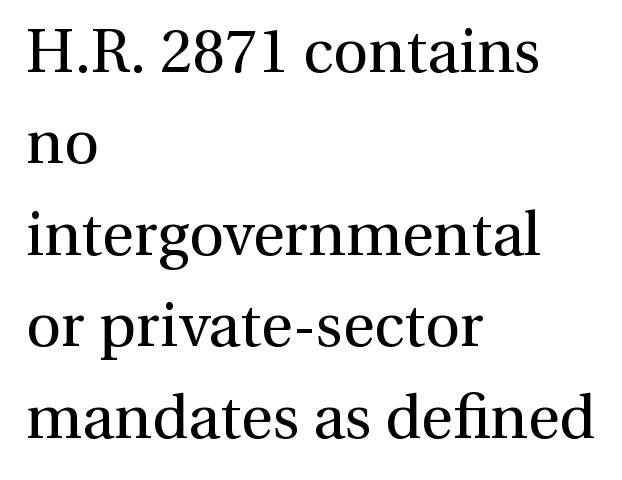
The image shows 61 px regular-weight serif type, upright; set left-aligned, normal line spacing (1.5x), normal letter spacing, not underlined; medium stroke contrast and a medium x-height.
